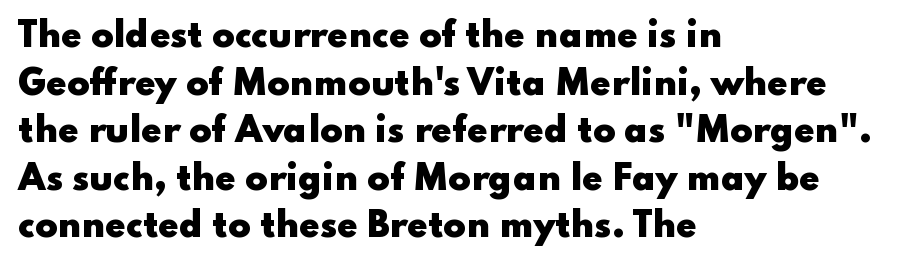
{"serif": "no", "italic": "no", "bold": "yes", "weight": "heavy", "width": "wide", "stroke_contrast": "low", "x_height": "small", "monospaced": "no", "underline": "no", "align": "left", "line_spacing": "normal", "line_spacing_ratio": 1.44, "letter_spacing": "normal", "letter_spacing_em": 0.0, "glyph_px": 33}
